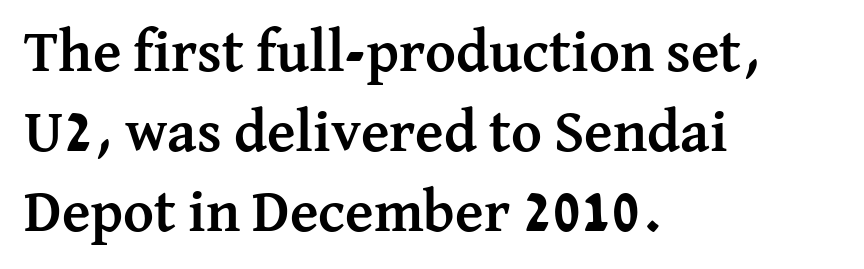
The image shows 59 px semibold serif type, upright; set left-aligned, normal line spacing (1.36x), normal letter spacing, not underlined; medium stroke contrast and a medium x-height.
